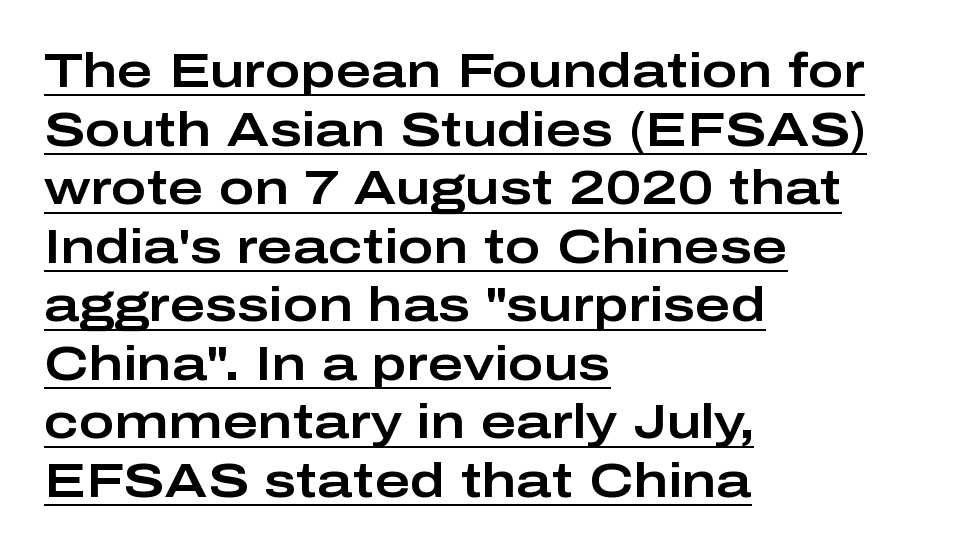
Q: Is the text italic (slanted)? A: No, it is upright.
Q: Is the typeface a serif or a sans-serif typeface? A: Sans-serif.
Q: Is the text underlined? A: Yes.
Q: How is the paragraph aligned? A: Left-aligned.
Q: Is the spacing between letters normal or unusually wide? A: Normal.
Q: Width (condensed, normal, or wide)? A: Wide.
Q: Stroke contrast? A: Low.
Q: x-height? A: Medium.
Q: Monospaced? A: No.
